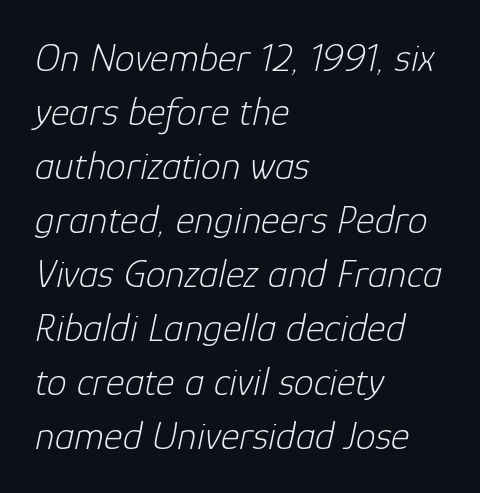
Q: Is the text bold? A: No.
Q: Is the text italic (slanted)? A: Yes, it leans right by about 12 degrees.
Q: Is the text underlined? A: No.
Q: How is the paragraph aligned? A: Left-aligned.
Q: Is the spacing between letters normal or unusually wide? A: Normal.
Q: Is the spacing between lines tight, normal or loose? A: Normal.
Q: Width (condensed, normal, or wide)? A: Normal.
Q: Stroke contrast? A: Low.
Q: x-height? A: Medium.
Q: Monospaced? A: No.
